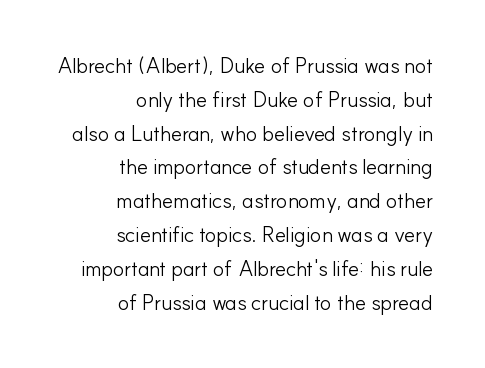
{"italic": "no", "bold": "no", "underline": "no", "align": "right", "line_spacing": "normal", "line_spacing_ratio": 1.61, "letter_spacing": "normal", "letter_spacing_em": 0.0, "glyph_px": 21}
